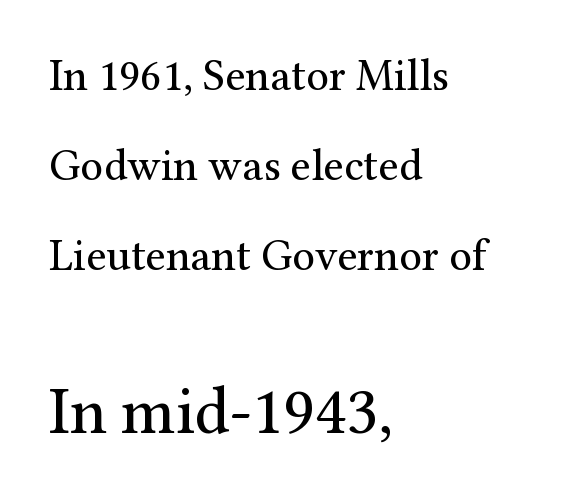
The image shows 67 px regular-weight serif type, upright; set left-aligned, loose line spacing (2.0x), normal letter spacing, not underlined; the second (bottom) block is 1.49x larger; medium stroke contrast and a medium x-height.
